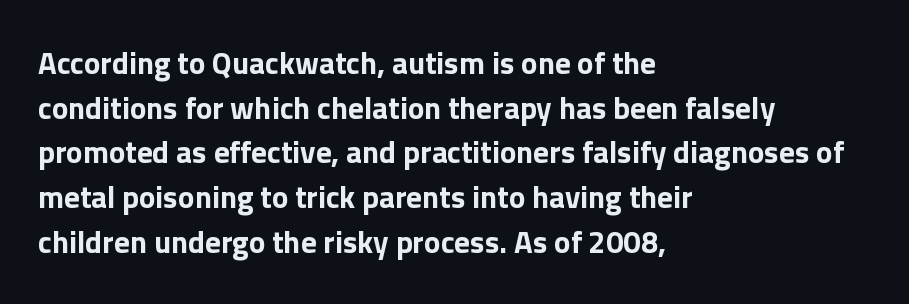
Q: Is the text bold? A: Yes.
Q: Is the text italic (slanted)? A: No, it is upright.
Q: Is the typeface a serif or a sans-serif typeface? A: Sans-serif.
Q: Is the text underlined? A: No.
Q: How is the paragraph aligned? A: Left-aligned.
Q: Is the spacing between letters normal or unusually wide? A: Normal.
Q: Is the spacing between lines tight, normal or loose? A: Normal.
Q: Width (condensed, normal, or wide)? A: Normal.
Q: x-height? A: Medium.
Q: Monospaced? A: No.
